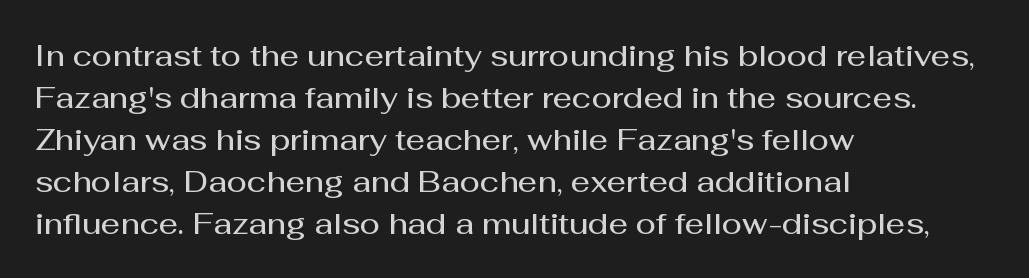
Summary of vertical rhythm: regular, with standard interline spacing. The passage shown is typed in a proportional face where columns would drift. These lines were composed using upright roman letters. The baseline area is clear. A sans-serif font was chosen for this passage. Does the copy run flush right? No — it runs flush left.
